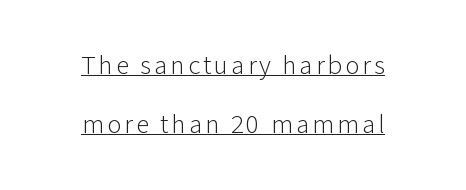
The image shows 27 px text type, upright; set centered, loose line spacing (2.17x), underlined.
